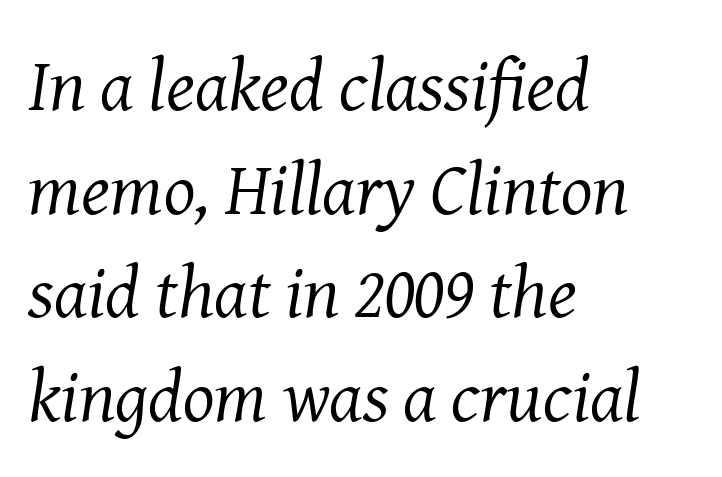
The rendering uses a moderate line-height, typical for paragraphs. Unlike a clean sans, this face finishes its strokes with serifs. The specimen reads as italic at a glance. Nobody drew a line under any word here. The typeface has the unassuming heft of standard copy or less. Compared with a centered layout, this one pins lines to the left instead.
